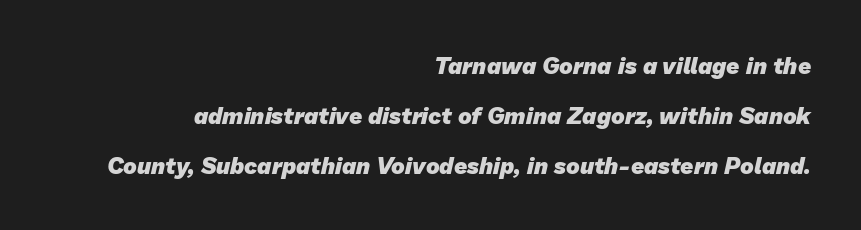
{"bold": "yes", "underline": "no", "align": "right", "line_spacing": "loose", "line_spacing_ratio": 2.18, "letter_spacing": "normal", "letter_spacing_em": 0.0, "glyph_px": 23}
